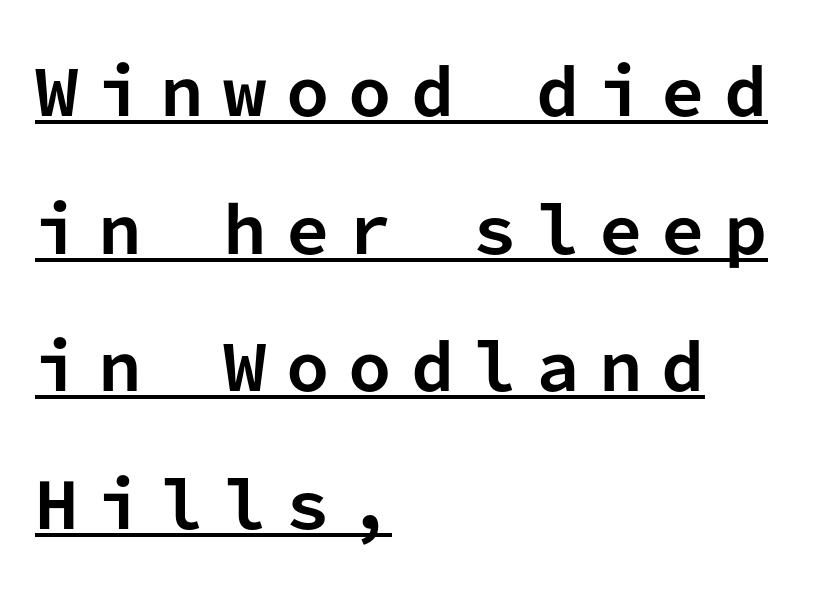
The letters march in equal steps, a hallmark of fixed-pitch type. The strokes are fattened all the way to bold. You could only call the tracking loose — the letters float apart. This sample uses a sans-serif face. If you measured baseline to baseline, you'd find a long distance.
